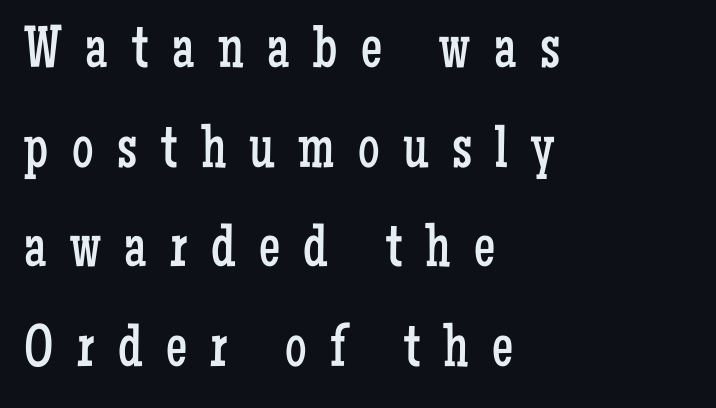
The block of text has a typical density, with ordinary space between rows. Regarding serifs, this sample has them. Do the characters align in a grid? No, the font is proportional. The font's upright variant was chosen for this text. The space directly below the letters is spotless.
